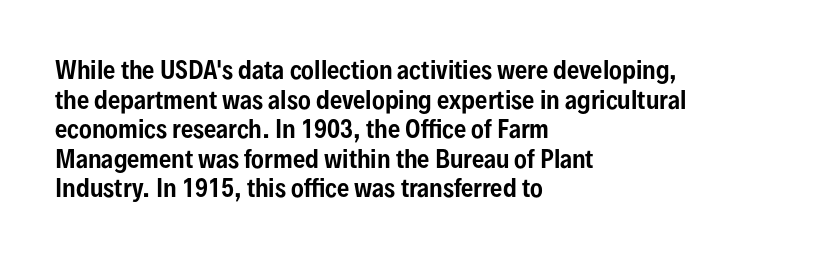
The image shows 24 px text type, upright; set left-aligned, line spacing 1.23x, normal letter spacing, not underlined.
